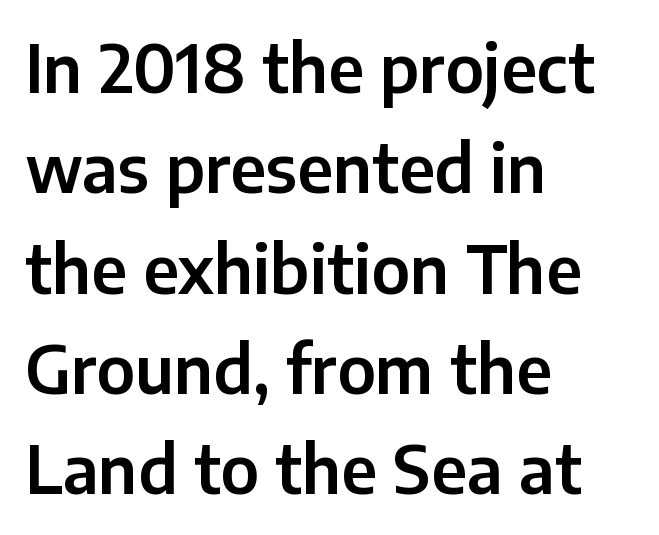
Rule under the text: the space is simply empty. Note the varied advance widths — an 'i' is clearly narrower than an 'm'. The glyphs in this specimen are sans serif. Leftover space on each line is placed entirely after the last word.
